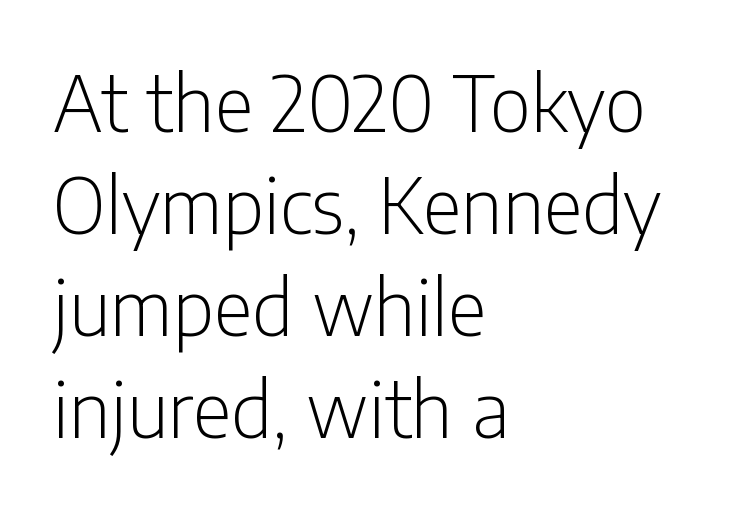
{"serif": "no", "italic": "no", "bold": "no", "weight": "light", "width": "condensed", "stroke_contrast": "low", "x_height": "medium", "monospaced": "no", "underline": "no", "align": "left", "line_spacing": "normal", "line_spacing_ratio": 1.34, "letter_spacing": "normal", "letter_spacing_em": 0.0, "glyph_px": 76}
